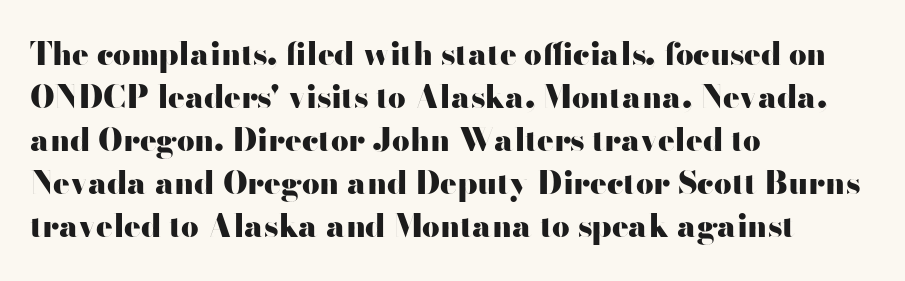
{"serif": "no", "italic": "no", "bold": "yes", "weight": "heavy", "width": "wide", "stroke_contrast": "high", "x_height": "small", "monospaced": "no", "underline": "no", "align": "left", "line_spacing": "normal", "line_spacing_ratio": 1.39, "letter_spacing": "normal", "letter_spacing_em": 0.0, "glyph_px": 31}
